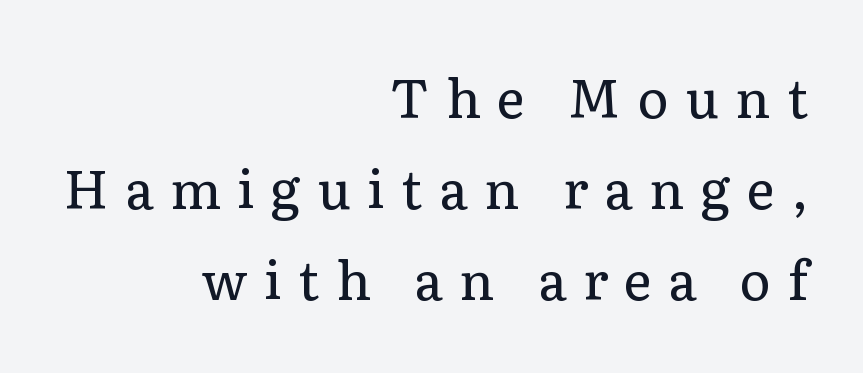
The characters display serif detailing at their extremities. Between one letter and the next there's a generous, obvious gap. The lines in this sample share a right terminus and differ only in where they begin. You could not count columns in this text — the font is proportionally spaced. The space beneath each line is pristine and unruled. No extra ink here — the face is not bold.
